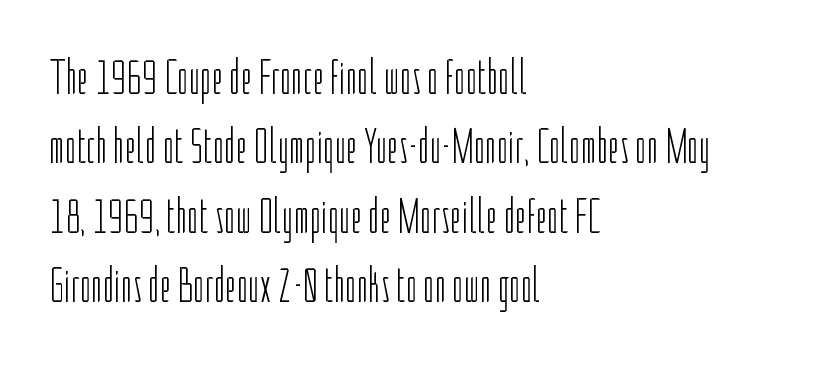
{"serif": "no", "italic": "no", "bold": "no", "weight": "light", "width": "condensed", "stroke_contrast": "low", "x_height": "medium", "monospaced": "no", "underline": "no", "align": "left", "line_spacing": "normal", "line_spacing_ratio": 1.39, "letter_spacing": "normal", "letter_spacing_em": 0.0, "glyph_px": 50}
